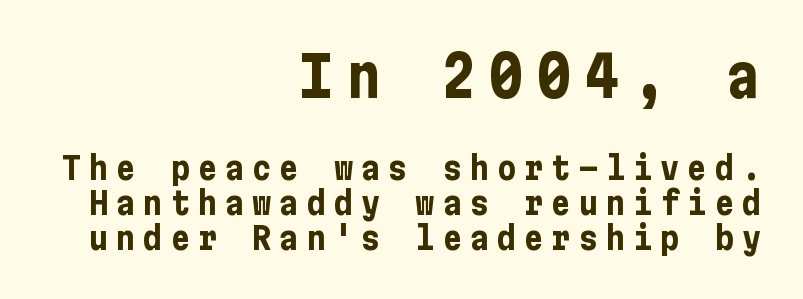
The image shows 56 px bold, condensed sans-serif type, upright; set right-aligned, tight line spacing (1.09x), unusually wide letter spacing (+0.25 em), not underlined; the first (top) block is 1.75x larger; low stroke contrast and a medium x-height.
